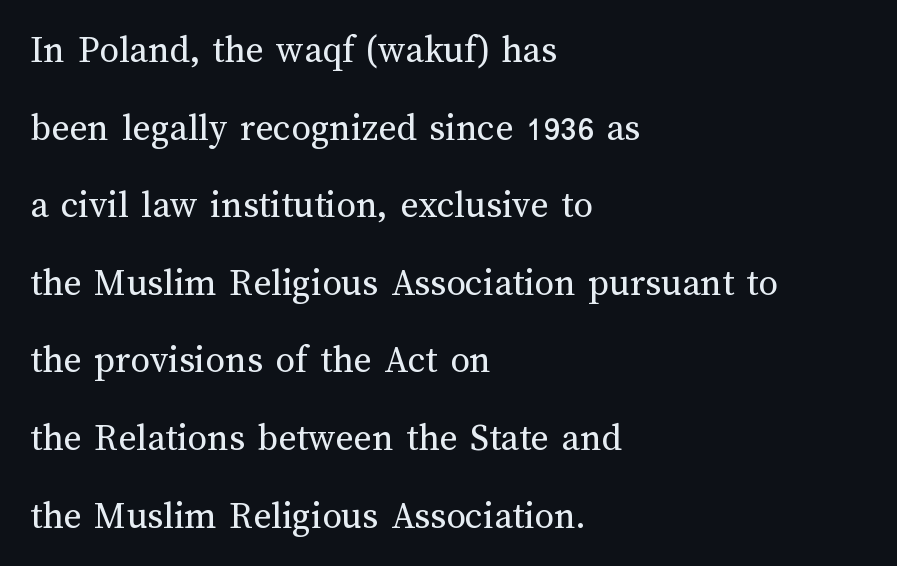
{"italic": "no", "bold": "no", "weight": "regular", "width": "normal", "stroke_contrast": "medium", "x_height": "medium", "monospaced": "no", "underline": "no", "align": "left", "line_spacing": "loose", "line_spacing_ratio": 1.99, "letter_spacing": "normal", "letter_spacing_em": 0.0, "glyph_px": 39}
